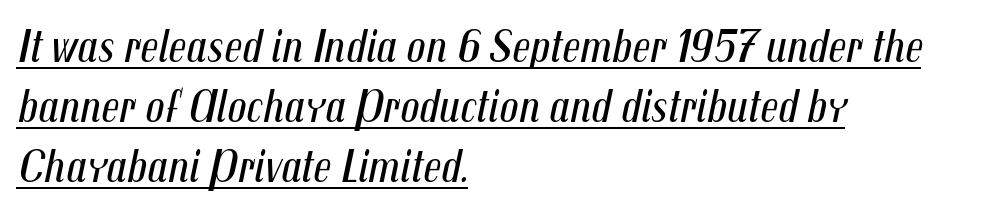
The image shows 47 px regular-weight, condensed type, italic (leaning right); set left-aligned, normal line spacing (1.28x), normal letter spacing, underlined; medium stroke contrast and a medium x-height.
